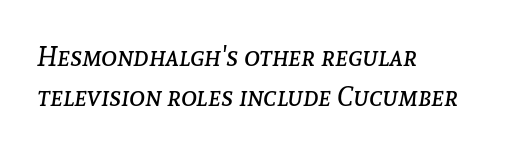
Q: Is the text bold? A: No.
Q: Is the text italic (slanted)? A: Yes, it leans right by about 8 degrees.
Q: Is the text underlined? A: No.
Q: How is the paragraph aligned? A: Left-aligned.
Q: Is the spacing between letters normal or unusually wide? A: Normal.
Q: Is the spacing between lines tight, normal or loose? A: Normal.
